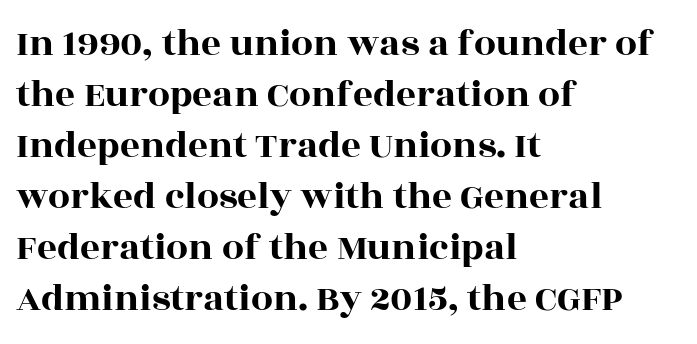
This sample uses plain, unmodified letter spacing. A bare baseline throughout the passage. These lines are rendered in a variable-pitch font. Vertically, the passage feels balanced, rows spaced as you'd expect. Short and long lines alike share a common starting point at left.
